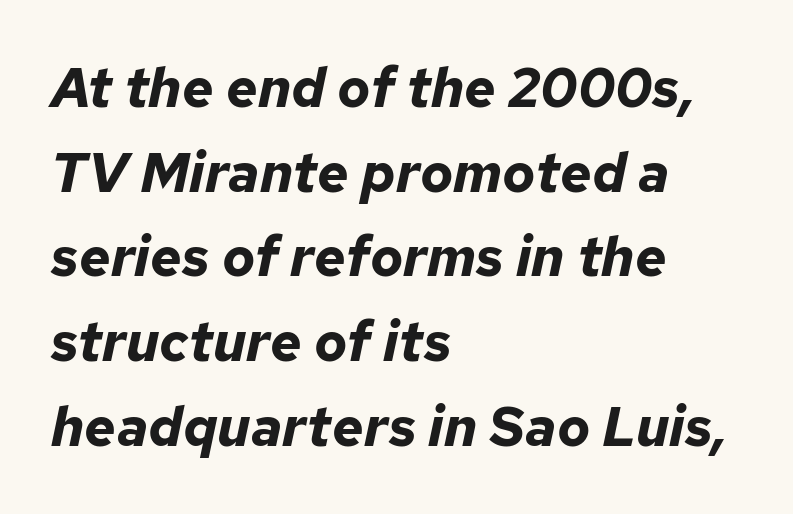
Students, note that the glyphs here touch the page at normal intervals. Casual observation: everything's shoved over to the left. Note the varied advance widths — an 'i' is clearly narrower than an 'm'. Notice how descenders clear the ascenders below comfortably — that's standard leading. What weight is shown? A full bold with thick strokes.
